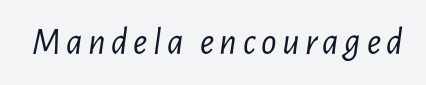
Is this a heavy cut? Hardly; it is regular or lighter. There's an unmistakable incline to the writing here. Underlining? Definitely not there. The face used here is proportionally spaced, like ordinary book or web type.
